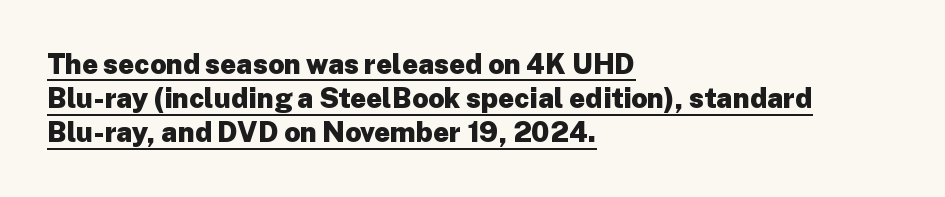
{"serif": "no", "italic": "no", "bold": "yes", "weight": "heavy", "width": "normal", "stroke_contrast": "low", "x_height": "medium", "monospaced": "no", "underline": "yes", "align": "left", "line_spacing_ratio": 1.22, "letter_spacing": "normal", "letter_spacing_em": 0.0, "glyph_px": 28}
